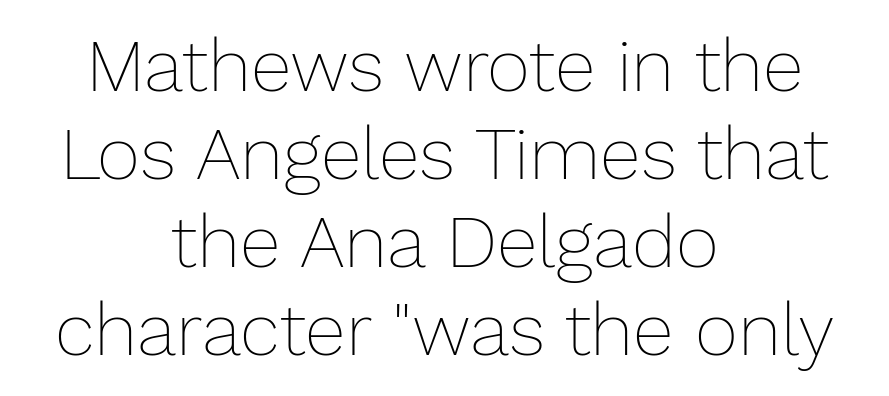
This sample uses plain, unmodified letter spacing. The specimen reads as upright at a glance. The passage shown is typed in a proportional face where columns would drift. Stems here are at most as thick as an everyday book face. Beneath every word, the page is bare.
